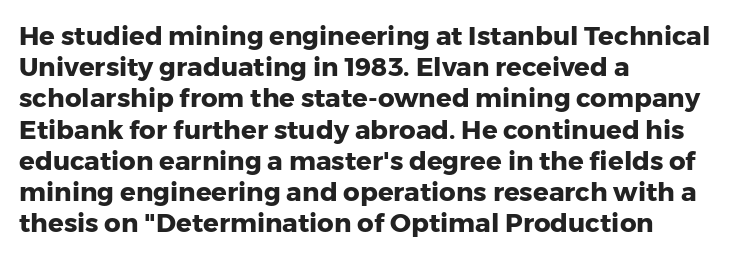
The image shows 26 px bold type, upright; set left-aligned, line spacing 1.2x, normal letter spacing, not underlined.
